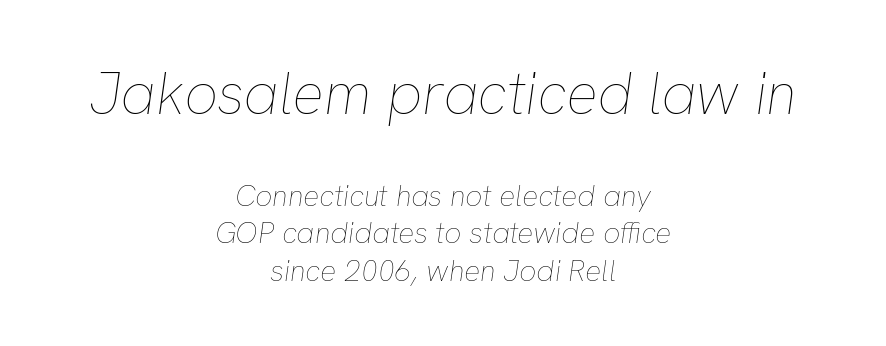
The image shows 59 px thin type, italic (leaning right); set centered, normal line spacing (1.25x), normal letter spacing, not underlined; the first (top) block is 1.97x larger; low stroke contrast and a medium x-height.
